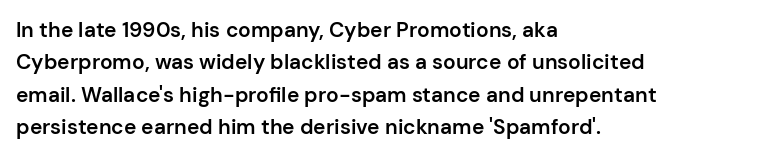
Q: Is the text bold? A: Semi-bold.
Q: Is the text italic (slanted)? A: No, it is upright.
Q: Is the text underlined? A: No.
Q: How is the paragraph aligned? A: Left-aligned.
Q: Is the spacing between letters normal or unusually wide? A: Normal.
Q: Is the spacing between lines tight, normal or loose? A: Normal.
